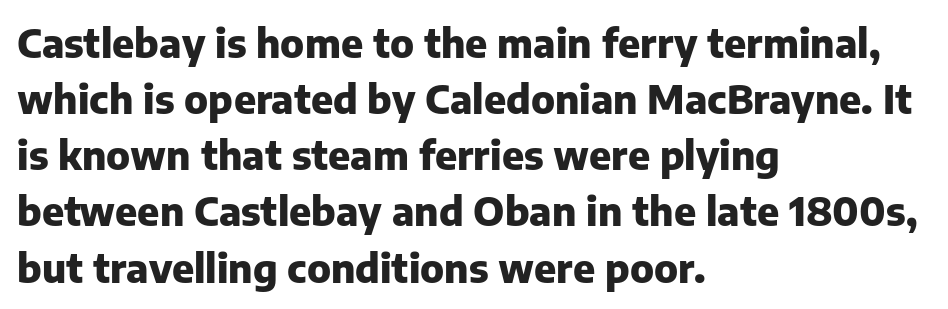
Q: Is the text bold? A: Yes.
Q: Is the text italic (slanted)? A: No, it is upright.
Q: Is the typeface a serif or a sans-serif typeface? A: Sans-serif.
Q: Is the text underlined? A: No.
Q: How is the paragraph aligned? A: Left-aligned.
Q: Is the spacing between letters normal or unusually wide? A: Normal.
Q: Is the spacing between lines tight, normal or loose? A: Normal.
Q: Width (condensed, normal, or wide)? A: Normal.
Q: Stroke contrast? A: Low.
Q: x-height? A: Medium.
Q: Monospaced? A: No.
